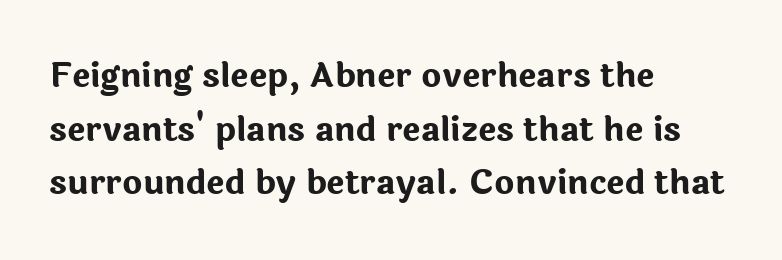
Pretty heavy lettering here — definitely bold. Is this a fixed-width face? No — the glyphs have proportional, varying widths. Does the leading feel generous? No, just average. The ragged edge is on the right, which tells us the setting is flush left. Observe the ordinary spacing: letters are neighbours, not strangers.
